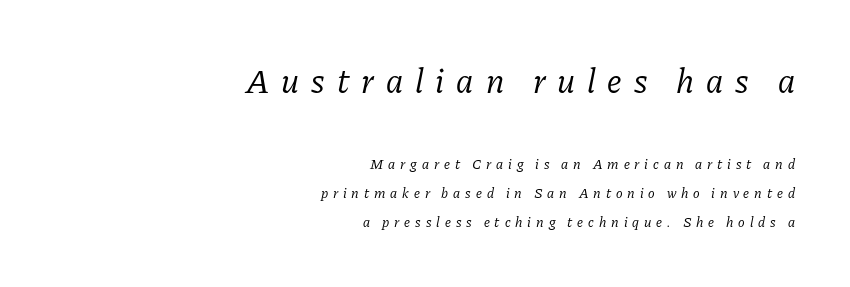
The image shows 34 px regular-weight serif type, italic (leaning right); set right-aligned, loose line spacing (2.07x), unusually wide letter spacing (+0.35 em), not underlined; the first (top) block is 2.43x larger; low stroke contrast and a medium x-height.
